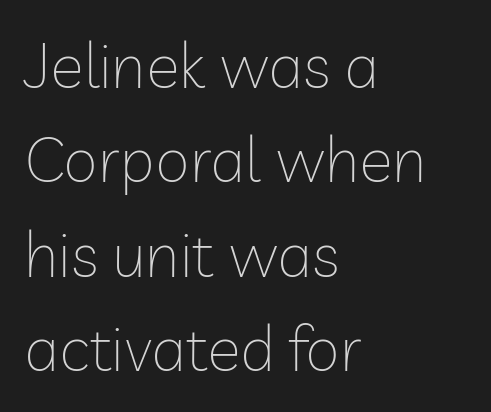
The image shows 63 px thin sans-serif type, upright; set left-aligned, normal line spacing (1.5x), normal letter spacing, not underlined; low stroke contrast and a medium x-height.
